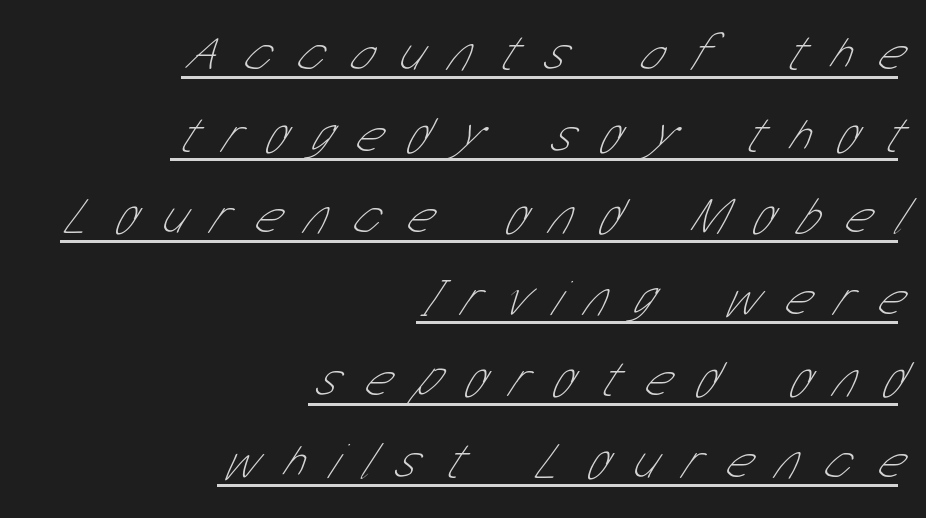
Think of a printed novel: that variable character pitch is what you see here. Somebody hit Ctrl+U on this one — the words are underlined. Each word looks stretched out because of the extra space between its letters. Which margin do the lines hug? The right one — the left edge is uneven. A typesetter would call this leading conventional body-copy spacing. In terms of letterform style, serifs are entirely absent.
